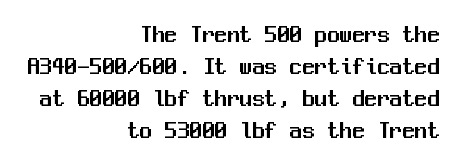
Teacher's note: observe the even right margin — that is flush-right alignment. The gap between lines stays unmarked. Each new line begins a customary step beneath the previous one. Tall strokes in this sample are plumb rather than angled. Caption: standard tracking, unaltered.
